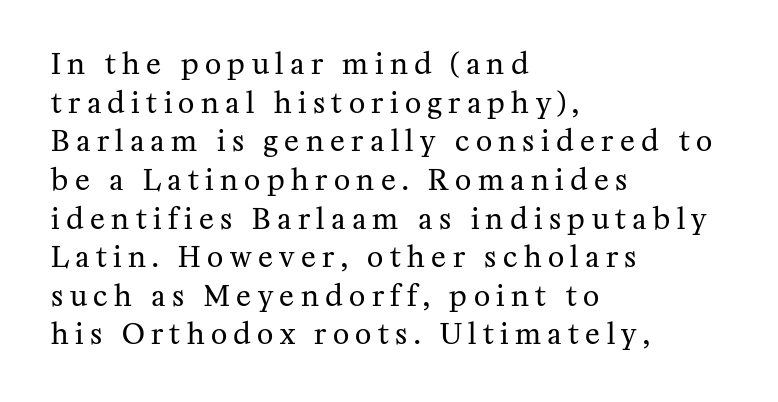
{"serif": "yes", "italic": "no", "bold": "no", "weight": "regular", "width": "normal", "stroke_contrast": "medium", "x_height": "medium", "monospaced": "no", "underline": "no", "align": "left", "line_spacing": "normal", "line_spacing_ratio": 1.38, "letter_spacing": "wide", "letter_spacing_em": 0.23, "glyph_px": 28}
